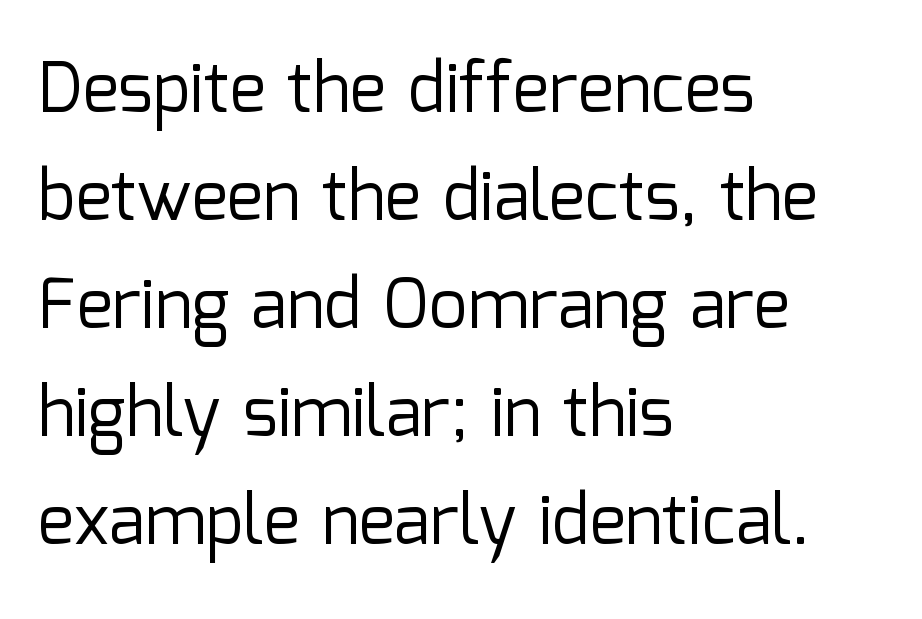
The image shows 68 px regular-weight sans-serif type, upright; set left-aligned, normal line spacing (1.59x), normal letter spacing, not underlined; low stroke contrast and a medium x-height.
